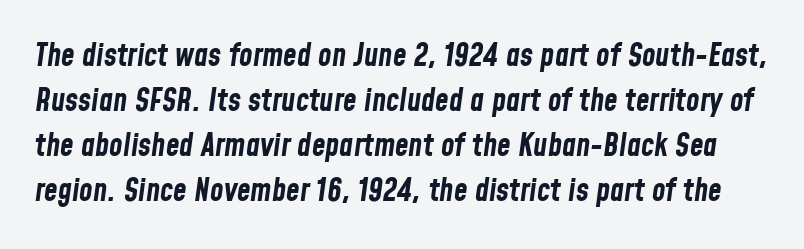
Q: Is the text bold? A: Yes.
Q: Is the text italic (slanted)? A: Yes, it leans right by about 8 degrees.
Q: Is the text underlined? A: No.
Q: Is the spacing between letters normal or unusually wide? A: Normal.
Q: Is the spacing between lines tight, normal or loose? A: Normal.
Q: Width (condensed, normal, or wide)? A: Condensed.
Q: Stroke contrast? A: Low.
Q: x-height? A: Medium.
Q: Monospaced? A: No.
